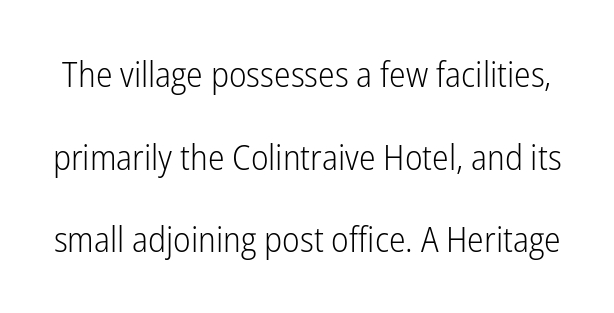
{"serif": "no", "italic": "no", "bold": "no", "weight": "light", "width": "condensed", "stroke_contrast": "low", "x_height": "medium", "monospaced": "no", "underline": "no", "line_spacing": "loose", "line_spacing_ratio": 2.36, "letter_spacing": "normal", "letter_spacing_em": 0.0, "glyph_px": 35}
